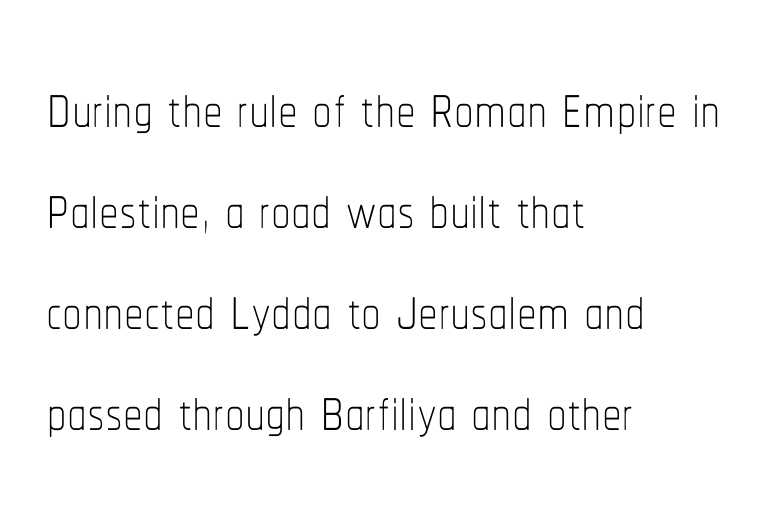
{"italic": "no", "bold": "no", "weight": "thin", "width": "condensed", "stroke_contrast": "low", "x_height": "medium", "monospaced": "no", "underline": "no", "align": "left", "line_spacing": "normal", "line_spacing_ratio": 1.28, "letter_spacing": "normal", "letter_spacing_em": 0.0, "glyph_px": 79}
